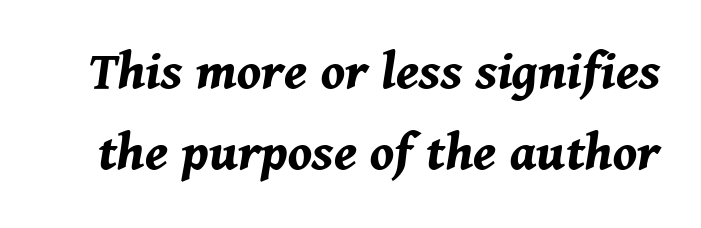
The image shows 57 px bold type, italic (leaning right); set normal line spacing (1.42x), normal letter spacing, not underlined; medium stroke contrast and a medium x-height.
